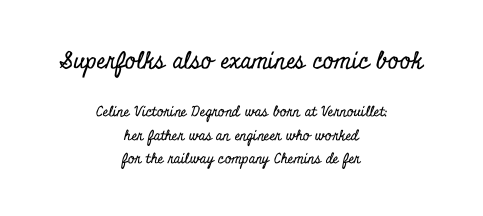
Q: Is the text italic (slanted)? A: Yes.
Q: Is the text underlined? A: No.
Q: How is the paragraph aligned? A: Centered.
Q: Is the spacing between letters normal or unusually wide? A: Normal.
Q: Is the spacing between lines tight, normal or loose? A: Normal.
Q: Which block of text is set in a larger size, the first (top) or the second (bottom)? A: The first (top) one.
